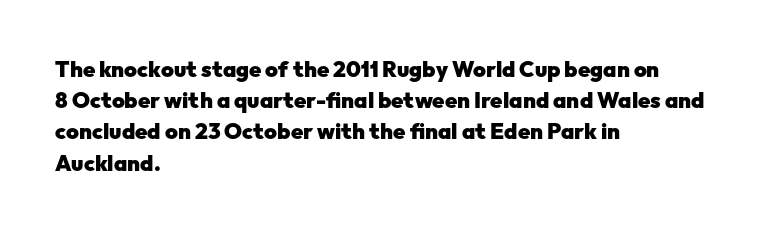
{"italic": "no", "bold": "yes", "underline": "no", "align": "left", "line_spacing": "normal", "line_spacing_ratio": 1.42, "letter_spacing": "normal", "letter_spacing_em": 0.0, "glyph_px": 22}
